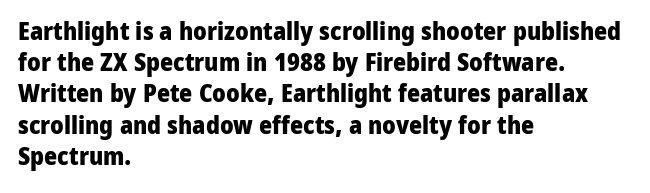
Caption: standard tracking, unaltered. Weight: bold. Line beginnings align vertically; line endings do not. The type sits square on the baseline with zero lean.
